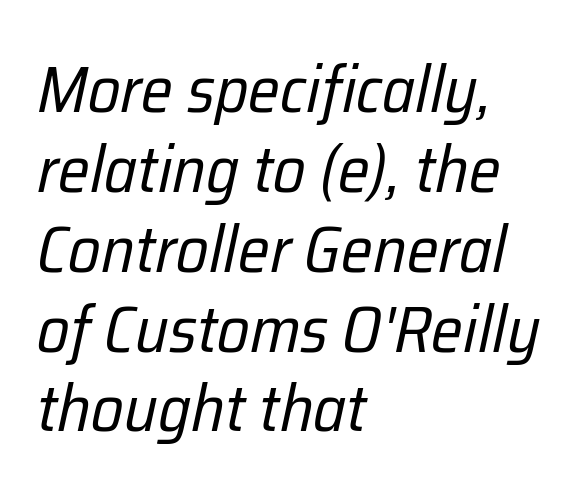
{"italic": "yes", "lean": "right", "slant_degrees": 12, "bold": "no", "weight": "regular", "width": "condensed", "stroke_contrast": "low", "x_height": "medium", "monospaced": "no", "underline": "no", "align": "left", "line_spacing_ratio": 1.21, "letter_spacing": "normal", "letter_spacing_em": 0.0, "glyph_px": 66}
